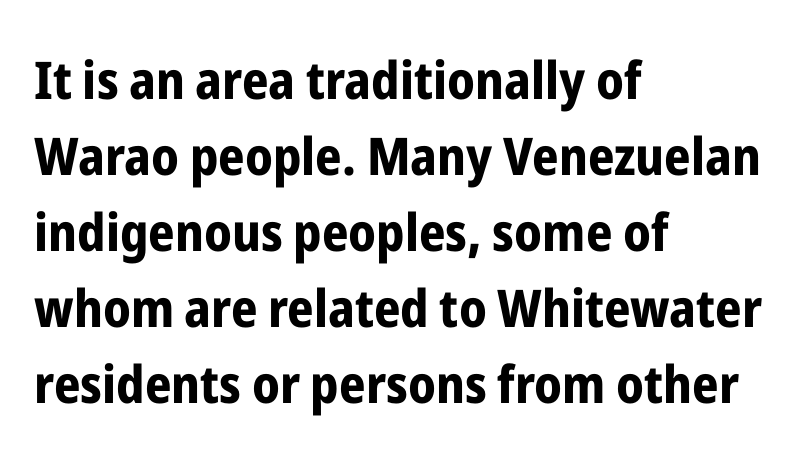
The image shows 52 px bold, condensed sans-serif type, upright; set left-aligned, normal line spacing (1.46x), normal letter spacing, not underlined; low stroke contrast and a medium x-height.
